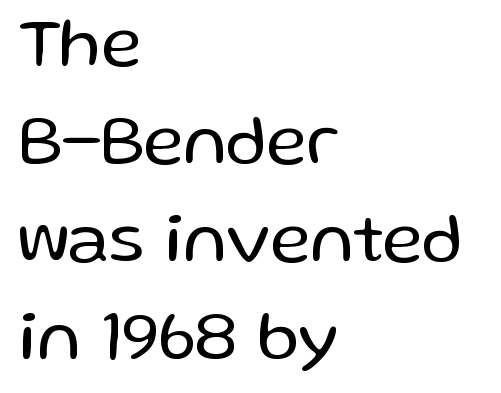
The image shows 71 px regular-weight sans-serif type, upright; set left-aligned, normal line spacing (1.38x), normal letter spacing, not underlined; low stroke contrast and a medium x-height.
